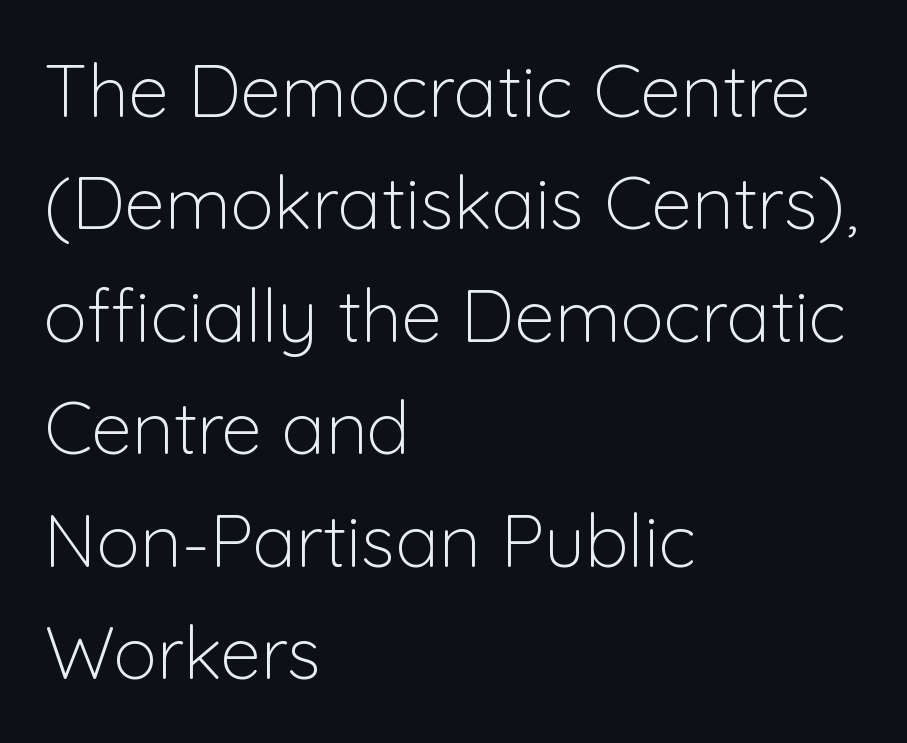
Q: Is the text bold? A: No.
Q: Is the text italic (slanted)? A: No, it is upright.
Q: Is the typeface a serif or a sans-serif typeface? A: Sans-serif.
Q: Is the text underlined? A: No.
Q: How is the paragraph aligned? A: Left-aligned.
Q: Is the spacing between letters normal or unusually wide? A: Normal.
Q: Is the spacing between lines tight, normal or loose? A: Normal.
Q: Width (condensed, normal, or wide)? A: Normal.
Q: Stroke contrast? A: Low.
Q: x-height? A: Medium.
Q: Monospaced? A: No.
